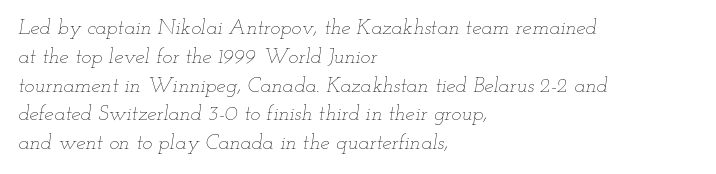
Q: Is the text bold? A: No.
Q: Is the text italic (slanted)? A: Yes, it leans right by about 12 degrees.
Q: Is the text underlined? A: No.
Q: How is the paragraph aligned? A: Left-aligned.
Q: Is the spacing between letters normal or unusually wide? A: Normal.
Q: Is the spacing between lines tight, normal or loose? A: Normal.
